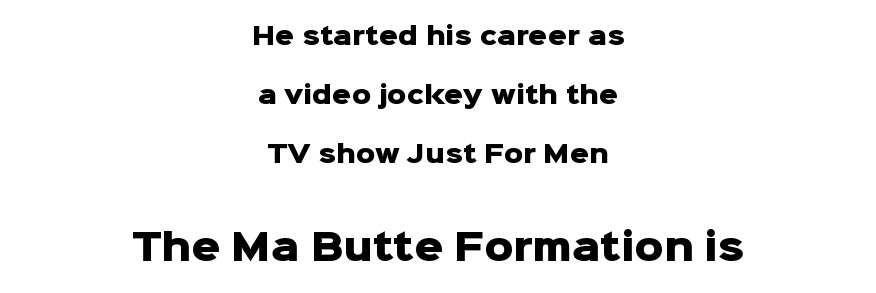
The image shows 36 px heavy sans-serif type, upright; set centered, loose line spacing (2.46x), normal letter spacing, not underlined; the second (bottom) block is 1.5x larger; low stroke contrast and a medium x-height.
